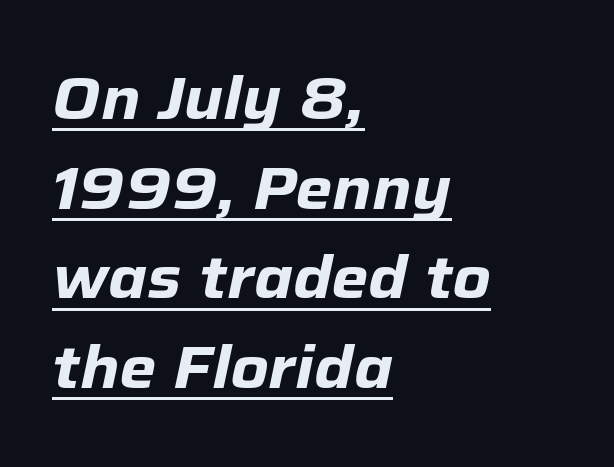
{"italic": "yes", "lean": "right", "slant_degrees": 12, "bold": "yes", "weight": "heavy", "width": "normal", "stroke_contrast": "low", "x_height": "medium", "monospaced": "no", "underline": "yes", "align": "left", "line_spacing": "normal", "line_spacing_ratio": 1.52, "letter_spacing": "normal", "letter_spacing_em": 0.0, "glyph_px": 59}
